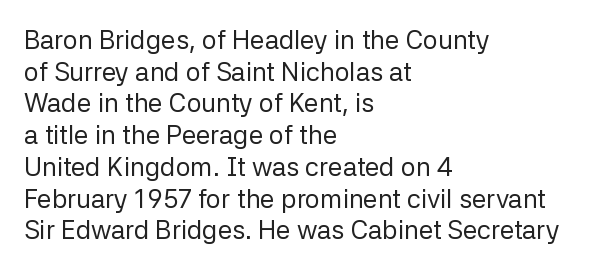
Nope, not italic — everything's standing straight. The font is comparable to plain body text, perhaps lighter. Inter-character spacing is left at the font's built-in metrics. The zone under the glyphs is completely vacant. These lines are set flush left with a ragged right edge.
